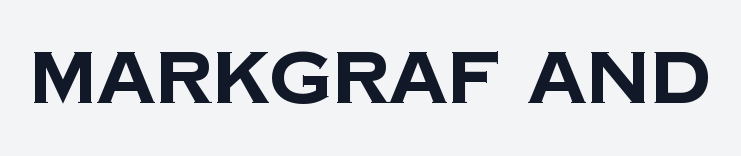
Q: Is the text bold? A: Yes.
Q: Is the typeface a serif or a sans-serif typeface? A: Sans-serif.
Q: Is the text underlined? A: No.
Q: Is the spacing between letters normal or unusually wide? A: Normal.
Q: Width (condensed, normal, or wide)? A: Normal.
Q: Stroke contrast? A: Low.
Q: x-height? A: Large.
Q: Monospaced? A: No.
